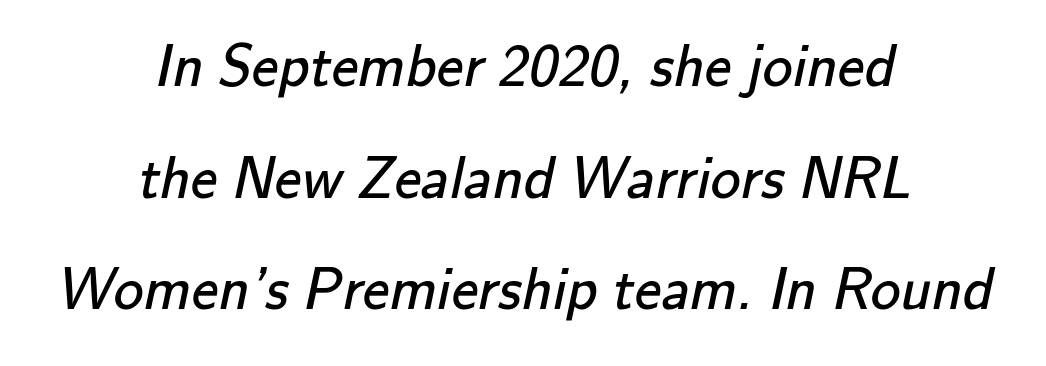
The image shows 60 px regular-weight sans-serif type; set centered, line spacing 1.86x, normal letter spacing, not underlined; low stroke contrast and a small x-height.
